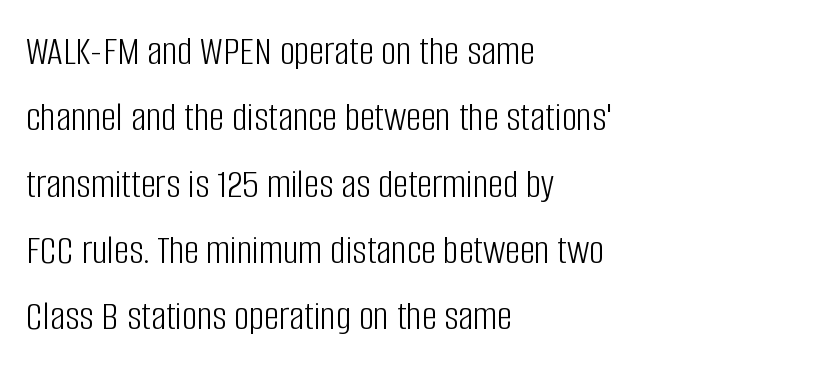
{"serif": "no", "italic": "no", "bold": "no", "weight": "light", "width": "condensed", "stroke_contrast": "low", "x_height": "large", "monospaced": "no", "underline": "no", "align": "left", "line_spacing": "normal", "line_spacing_ratio": 1.58, "letter_spacing": "normal", "letter_spacing_em": 0.0, "glyph_px": 42}
